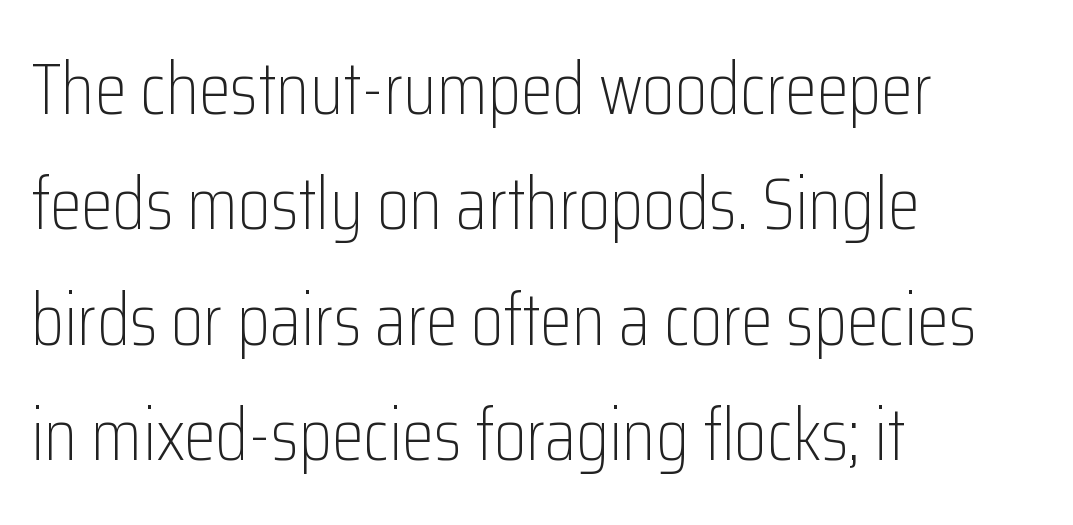
Varying glyph widths throughout — classic text-font behaviour. This rendering uses left alignment, leaving the right contour irregular. Upright lettering throughout. The rendering keeps characters at their native spacing.
